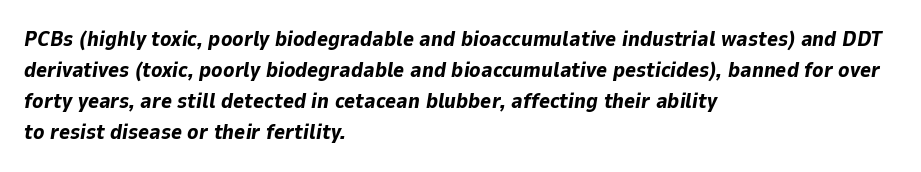
{"italic": "yes", "lean": "right", "slant_degrees": 9, "bold": "yes", "underline": "no", "align": "left", "line_spacing": "normal", "line_spacing_ratio": 1.48, "letter_spacing": "normal", "letter_spacing_em": 0.0, "glyph_px": 21}
